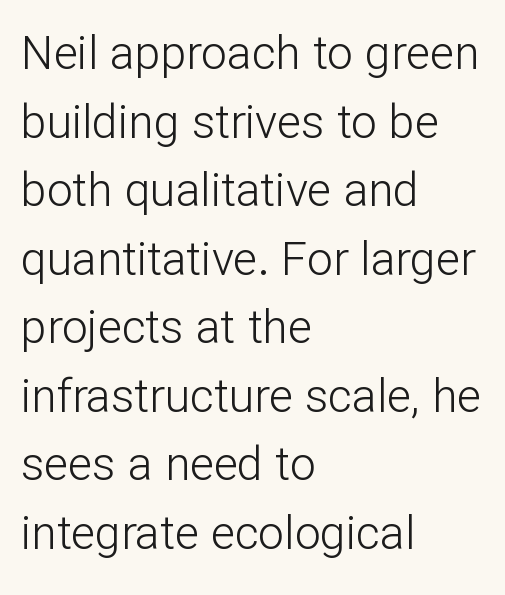
{"serif": "no", "italic": "no", "bold": "no", "weight": "light", "width": "normal", "stroke_contrast": "low", "x_height": "medium", "monospaced": "no", "underline": "no", "align": "left", "line_spacing": "normal", "line_spacing_ratio": 1.49, "letter_spacing": "normal", "letter_spacing_em": 0.0, "glyph_px": 46}
